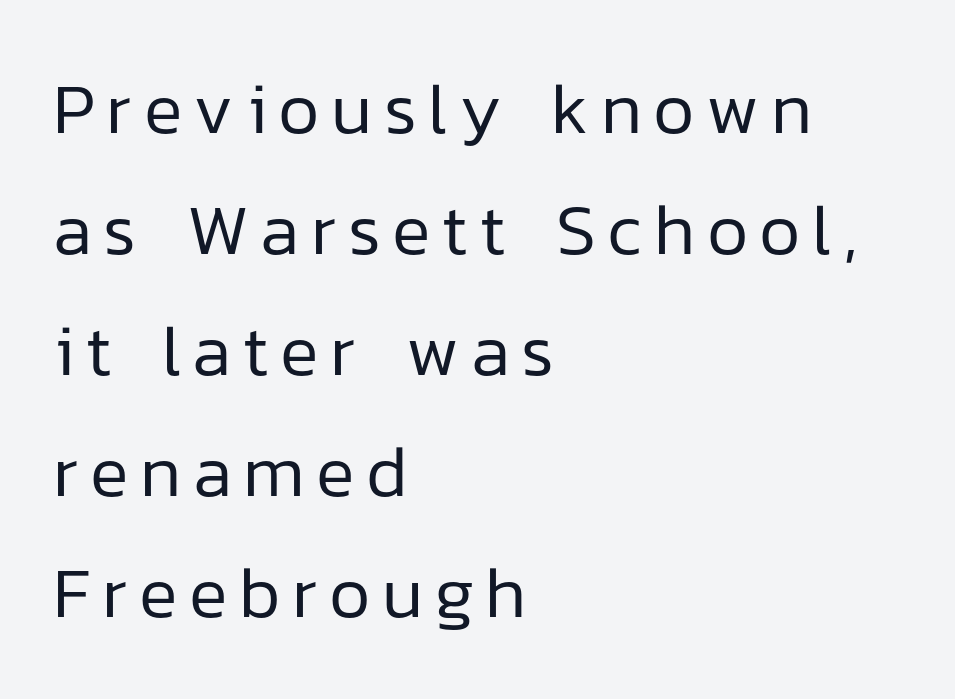
{"serif": "no", "italic": "no", "bold": "no", "weight": "regular", "width": "normal", "stroke_contrast": "low", "x_height": "medium", "monospaced": "no", "underline": "no", "align": "left", "line_spacing": "normal", "line_spacing_ratio": 1.68, "glyph_px": 72}
